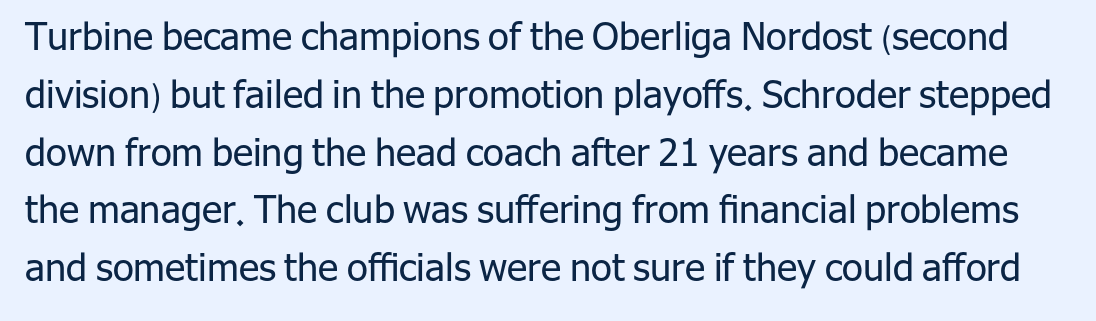
Evenly set lines give the paragraph a standard silhouette. The axis of the letterforms is exactly vertical. Bare-footed words on every line. No chunkiness to these letters — they're not bold. Letterform terminals end flat and unadorned throughout the passage. The horizontal fit of the characters is conventional and even.
